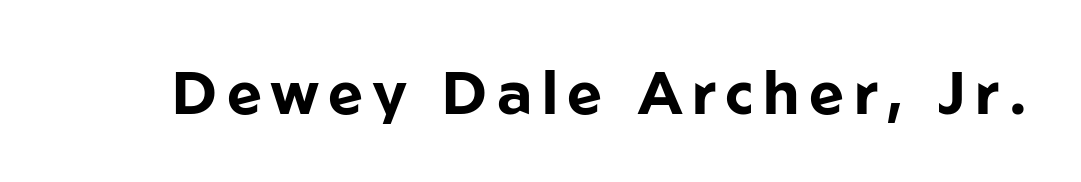
The image shows 60 px bold sans-serif type, upright; set not underlined; low stroke contrast and a medium x-height.
